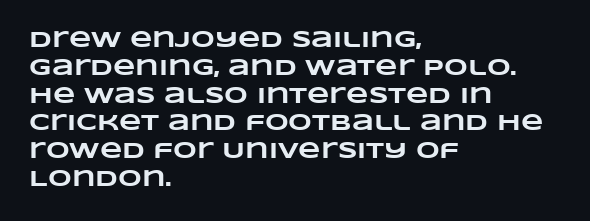
Just letters on the line, the space beneath them empty. Standard letterfit; no display-style spreading of the glyphs. Is the type bold? Yes — the strokes are clearly thick and heavy. The ragged edge is on the right, which tells us the setting is flush left.
